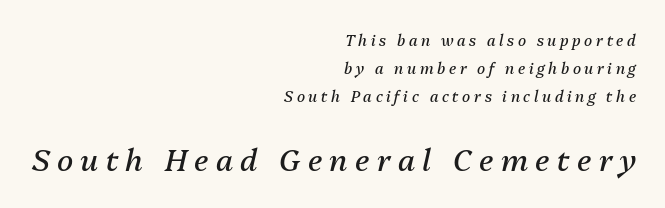
Q: Is the text bold? A: No.
Q: Is the text italic (slanted)? A: Yes, it leans right by about 13 degrees.
Q: Is the text underlined? A: No.
Q: How is the paragraph aligned? A: Right-aligned.
Q: Is the spacing between letters normal or unusually wide? A: Unusually wide.
Q: Which block of text is set in a larger size, the first (top) or the second (bottom)? A: The second (bottom) one.
Q: Width (condensed, normal, or wide)? A: Normal.
Q: Stroke contrast? A: Medium.
Q: x-height? A: Medium.
Q: Monospaced? A: No.
